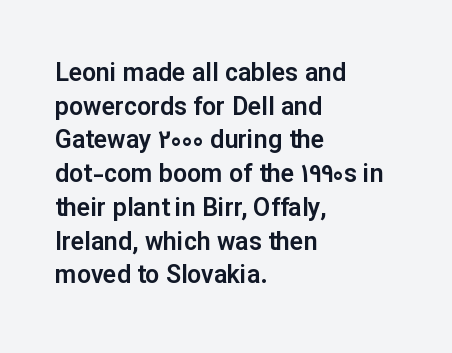
The image shows 25 px text type, upright; set left-aligned, normal line spacing (1.35x), normal letter spacing, not underlined.
